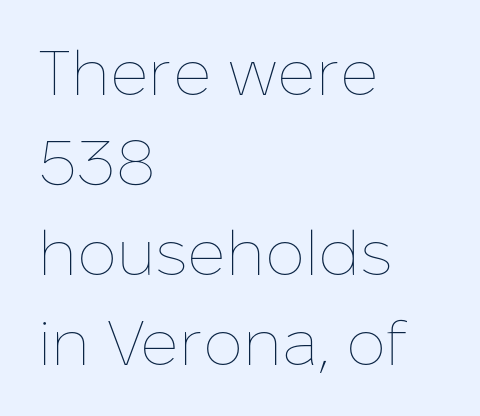
{"italic": "no", "bold": "no", "weight": "thin", "width": "normal", "stroke_contrast": "low", "x_height": "medium", "monospaced": "no", "underline": "no", "align": "left", "line_spacing": "normal", "line_spacing_ratio": 1.43, "letter_spacing": "normal", "letter_spacing_em": 0.0, "glyph_px": 63}
